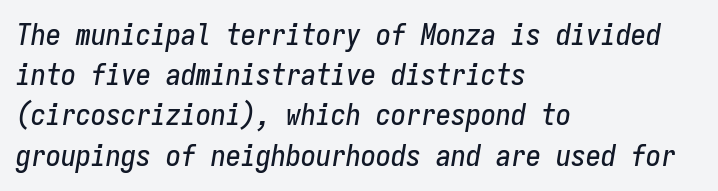
{"italic": "yes", "lean": "right", "slant_degrees": 9, "width": "condensed", "stroke_contrast": "low", "x_height": "medium", "monospaced": "yes", "underline": "no", "align": "left", "line_spacing": "normal", "line_spacing_ratio": 1.34, "letter_spacing": "normal", "letter_spacing_em": 0.0, "glyph_px": 30}
